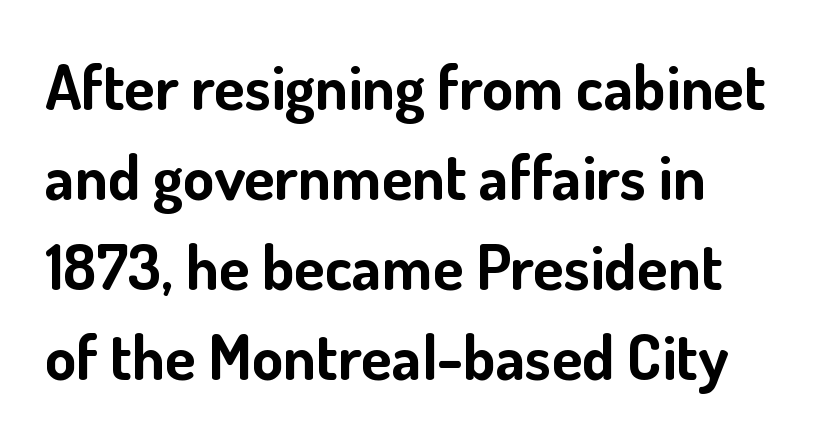
Q: Is the text bold? A: Yes.
Q: Is the text italic (slanted)? A: No, it is upright.
Q: Is the typeface a serif or a sans-serif typeface? A: Sans-serif.
Q: Is the text underlined? A: No.
Q: Is the spacing between letters normal or unusually wide? A: Normal.
Q: Is the spacing between lines tight, normal or loose? A: Normal.
Q: Width (condensed, normal, or wide)? A: Normal.
Q: Stroke contrast? A: Low.
Q: x-height? A: Small.
Q: Monospaced? A: No.
